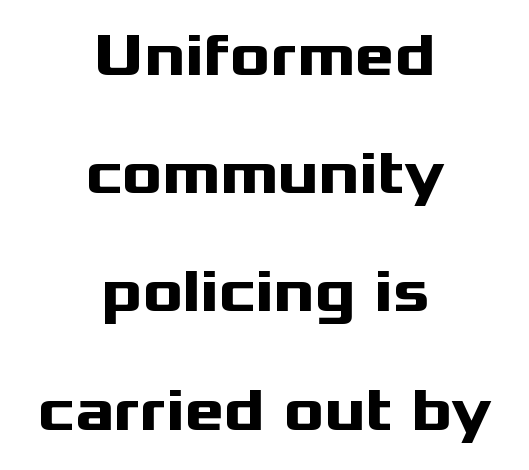
The image shows 60 px heavy, wide sans-serif type, upright; set centered, loose line spacing (1.97x), normal letter spacing, not underlined; medium stroke contrast and a medium x-height.
